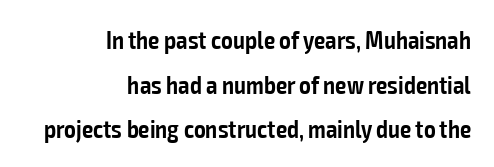
{"italic": "no", "bold": "semi", "underline": "no", "align": "right", "line_spacing_ratio": 1.79, "letter_spacing": "normal", "letter_spacing_em": 0.0, "glyph_px": 25}
